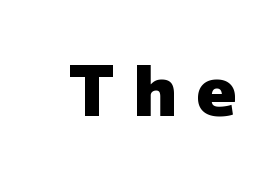
The face used here is rendered with a markedly widened letterfit. Nope, no serifs anywhere on these letters. In terms of posture, this sample is upright. A typesetter would call this proportional, since set widths differ per character. The sample has been set heavy, in full bold.
